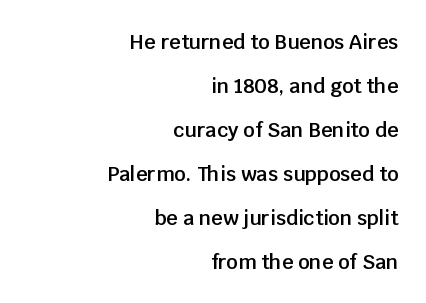
The lettering holds an erect, upright posture throughout. Widely set lines give the paragraph a tall, airy silhouette. Horizontal alignment here is rightward, an uncommon choice for prose. Standard letterfit; no display-style spreading of the glyphs.
